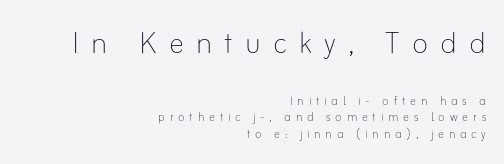
Q: Is the text bold? A: No.
Q: Is the text italic (slanted)? A: No, it is upright.
Q: Is the text underlined? A: No.
Q: How is the paragraph aligned? A: Right-aligned.
Q: Is the spacing between letters normal or unusually wide? A: Unusually wide.
Q: Is the spacing between lines tight, normal or loose? A: Tight.
Q: Which block of text is set in a larger size, the first (top) or the second (bottom)? A: The first (top) one.
Q: Width (condensed, normal, or wide)? A: Normal.
Q: Stroke contrast? A: Low.
Q: x-height? A: Small.
Q: Monospaced? A: No.
